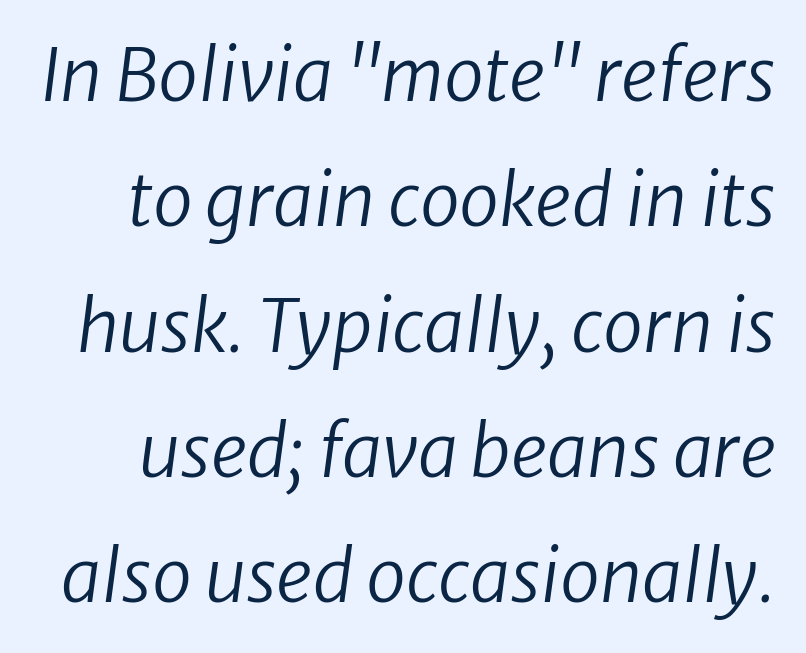
Q: Is the text bold? A: No.
Q: Is the text italic (slanted)? A: Yes, it leans right by about 8 degrees.
Q: Is the text underlined? A: No.
Q: Is the spacing between letters normal or unusually wide? A: Normal.
Q: Width (condensed, normal, or wide)? A: Normal.
Q: Stroke contrast? A: Low.
Q: x-height? A: Medium.
Q: Monospaced? A: No.
